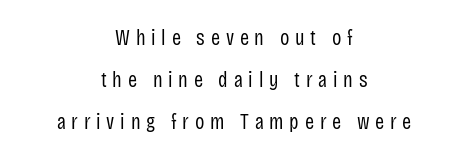
{"italic": "no", "bold": "no", "underline": "no", "align": "center", "line_spacing": "loose", "line_spacing_ratio": 1.91, "letter_spacing": "wide", "letter_spacing_em": 0.26, "glyph_px": 22}
